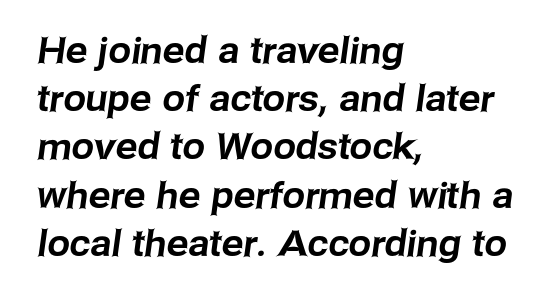
The image shows 36 px sans-serif type; set left-aligned, normal line spacing (1.34x), normal letter spacing, not underlined; low stroke contrast and a medium x-height.
